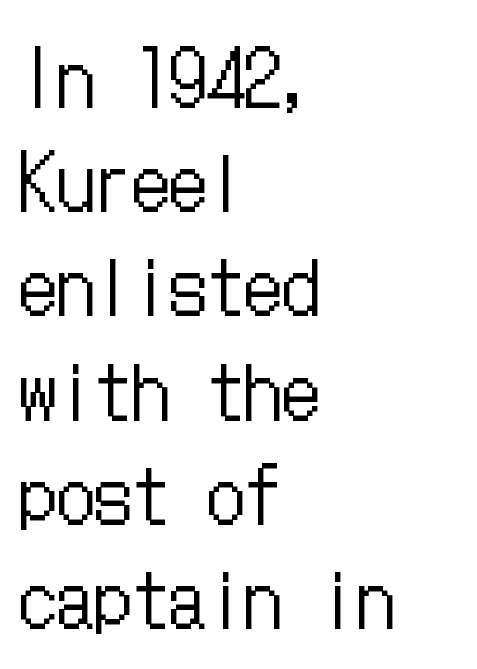
Q: Is the text bold? A: No.
Q: Is the text italic (slanted)? A: No, it is upright.
Q: Is the text underlined? A: No.
Q: How is the paragraph aligned? A: Left-aligned.
Q: Is the spacing between letters normal or unusually wide? A: Normal.
Q: Is the spacing between lines tight, normal or loose? A: Normal.
Q: Width (condensed, normal, or wide)? A: Condensed.
Q: Stroke contrast? A: Low.
Q: x-height? A: Medium.
